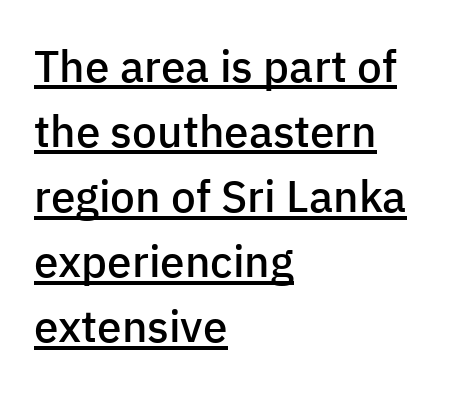
The image shows 44 px semibold sans-serif type, upright; set left-aligned, normal line spacing (1.48x), normal letter spacing, underlined; low stroke contrast and a medium x-height.
